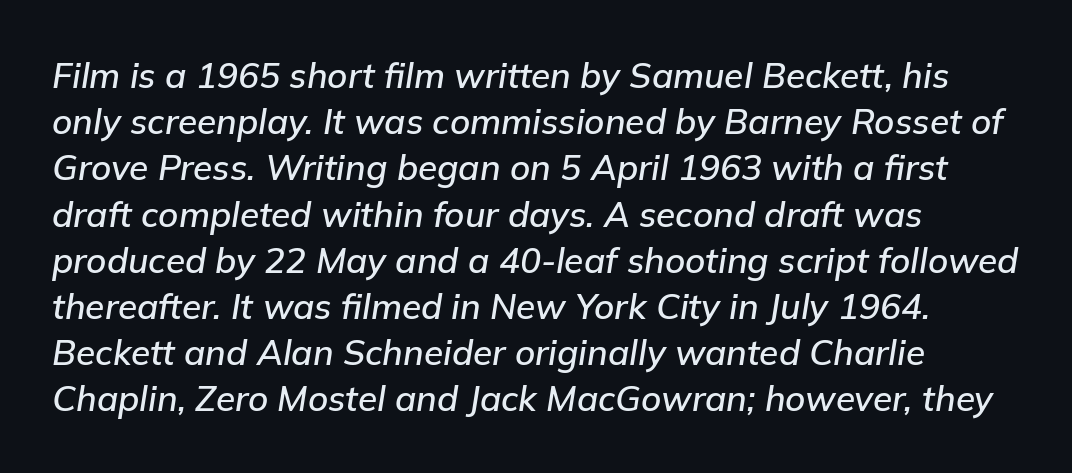
{"italic": "yes", "lean": "right", "slant_degrees": 9, "width": "normal", "stroke_contrast": "low", "x_height": "medium", "monospaced": "no", "underline": "no", "align": "left", "line_spacing": "normal", "line_spacing_ratio": 1.32, "letter_spacing": "normal", "letter_spacing_em": 0.0, "glyph_px": 35}
